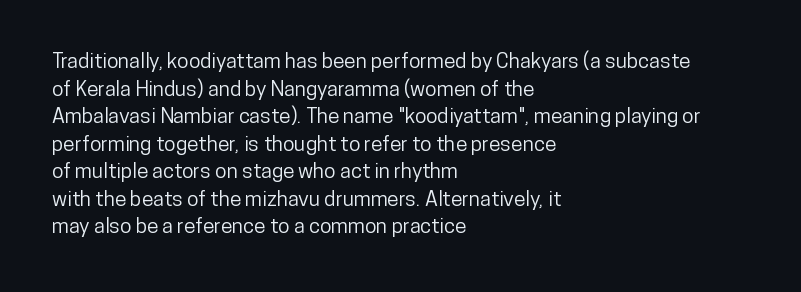
Q: Is the text italic (slanted)? A: No, it is upright.
Q: Is the text underlined? A: No.
Q: How is the paragraph aligned? A: Left-aligned.
Q: Is the spacing between letters normal or unusually wide? A: Normal.
Q: Is the spacing between lines tight, normal or loose? A: Normal.
